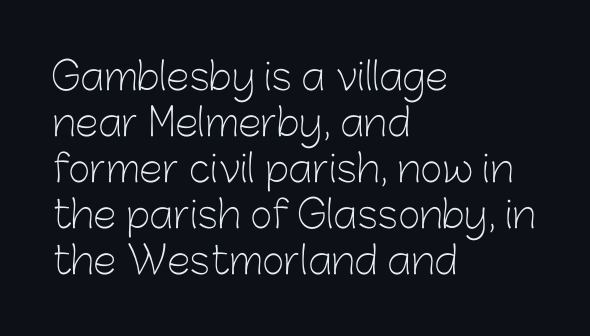
Q: Is the text bold? A: No.
Q: Is the text italic (slanted)? A: No, it is upright.
Q: Is the typeface a serif or a sans-serif typeface? A: Sans-serif.
Q: Is the text underlined? A: No.
Q: How is the paragraph aligned? A: Left-aligned.
Q: Is the spacing between letters normal or unusually wide? A: Normal.
Q: Width (condensed, normal, or wide)? A: Normal.
Q: Stroke contrast? A: Low.
Q: x-height? A: Medium.
Q: Monospaced? A: No.
